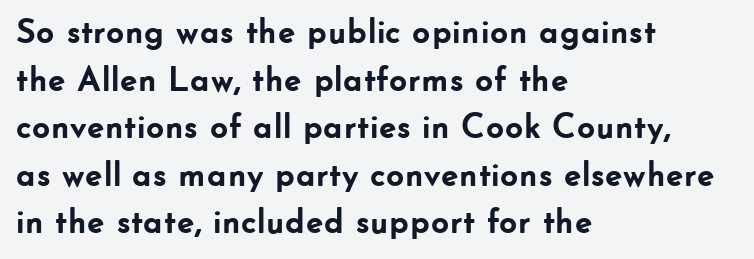
Q: Is the text bold? A: Yes.
Q: Is the text italic (slanted)? A: No, it is upright.
Q: Is the typeface a serif or a sans-serif typeface? A: Sans-serif.
Q: Is the text underlined? A: No.
Q: How is the paragraph aligned? A: Left-aligned.
Q: Is the spacing between letters normal or unusually wide? A: Normal.
Q: Is the spacing between lines tight, normal or loose? A: Normal.
Q: Width (condensed, normal, or wide)? A: Normal.
Q: Stroke contrast? A: Low.
Q: x-height? A: Small.
Q: Monospaced? A: No.
